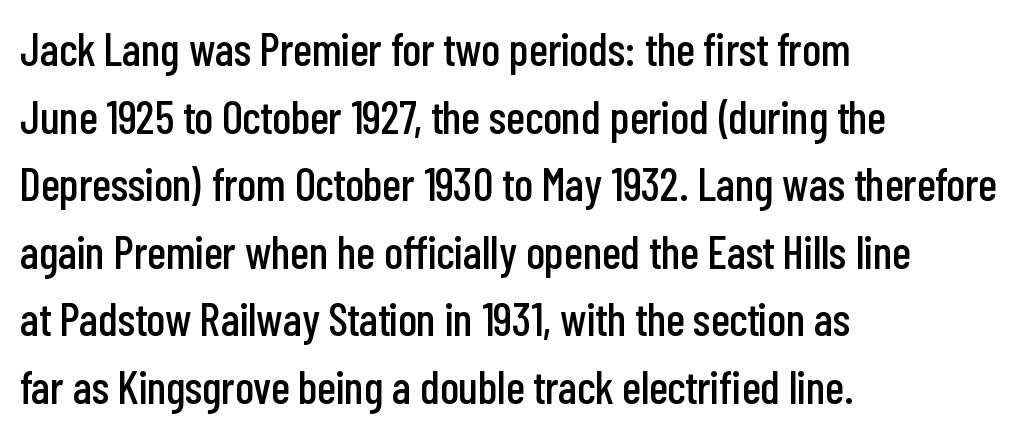
The image shows 46 px condensed sans-serif type, upright; set left-aligned, normal line spacing (1.47x), normal letter spacing, not underlined; low stroke contrast and a medium x-height.
